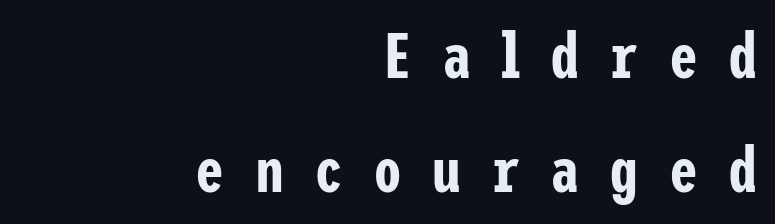
The image shows 65 px condensed sans-serif type, upright; set right-aligned, line spacing 1.75x, unusually wide letter spacing (+0.46 em), not underlined; low stroke contrast and a medium x-height.
